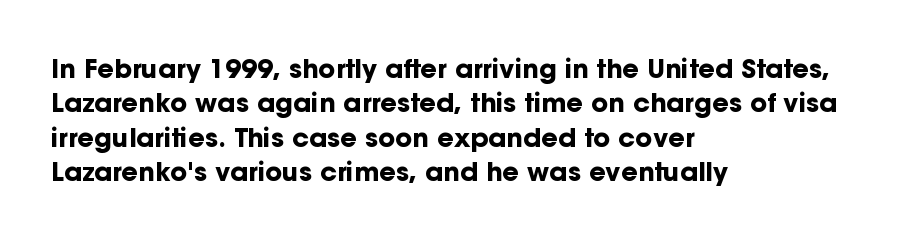
The image shows 26 px bold type, upright; set left-aligned, normal line spacing (1.32x), normal letter spacing, not underlined.
